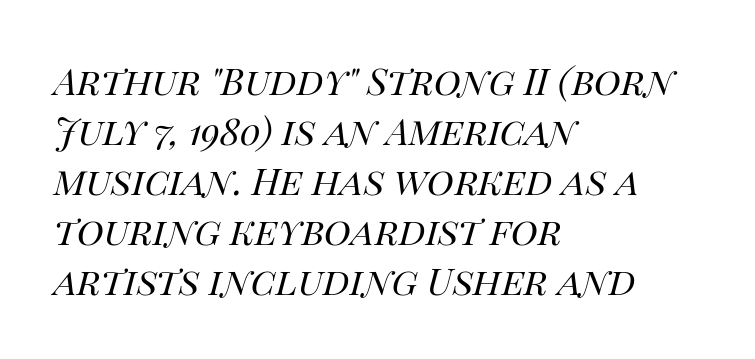
Q: Is the text bold? A: No.
Q: Is the text italic (slanted)? A: Yes, it leans right by about 14 degrees.
Q: Is the text underlined? A: No.
Q: How is the paragraph aligned? A: Left-aligned.
Q: Is the spacing between letters normal or unusually wide? A: Normal.
Q: Is the spacing between lines tight, normal or loose? A: Normal.
Q: Width (condensed, normal, or wide)? A: Normal.
Q: Stroke contrast? A: High.
Q: x-height? A: Large.
Q: Monospaced? A: No.
